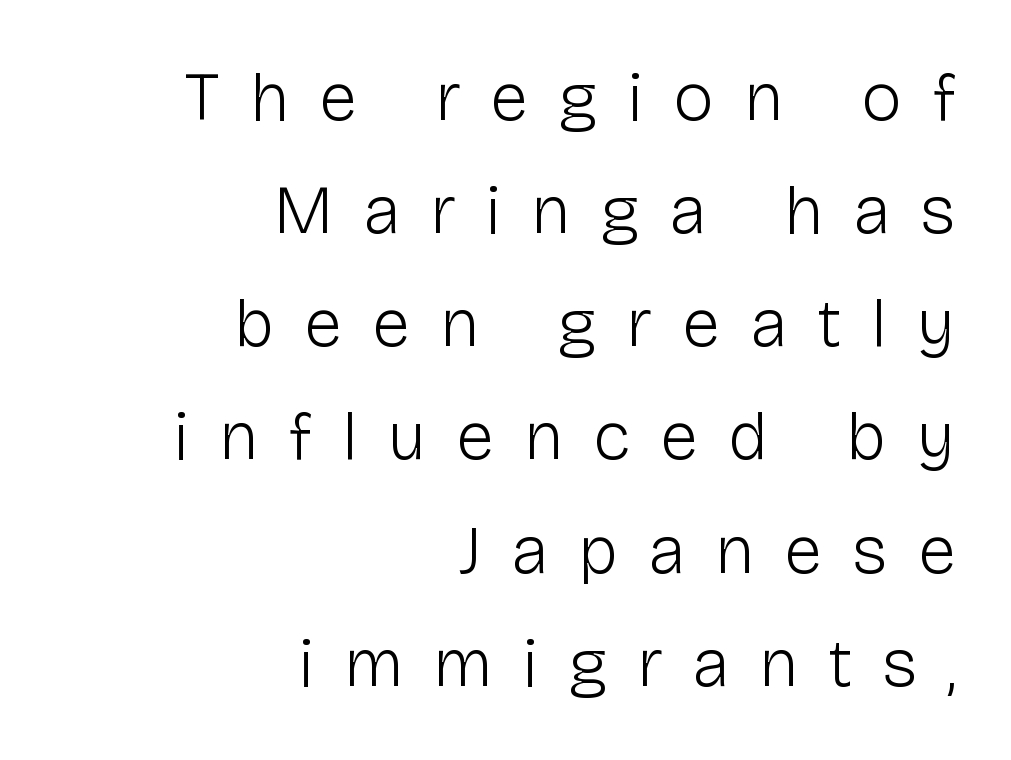
The image shows 69 px light sans-serif type, upright; set right-aligned, normal line spacing (1.64x), unusually wide letter spacing (+0.43 em), not underlined; low stroke contrast and a medium x-height.
